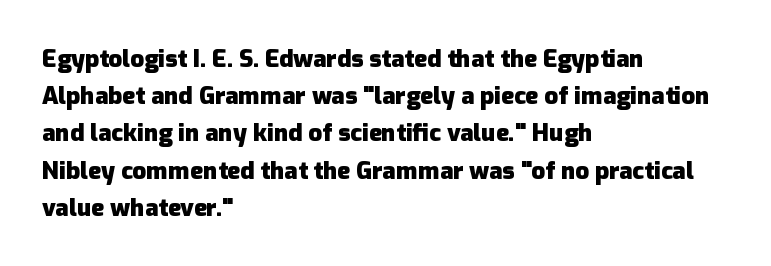
The image shows 24 px bold type, upright; set left-aligned, normal line spacing (1.55x), normal letter spacing, not underlined.
